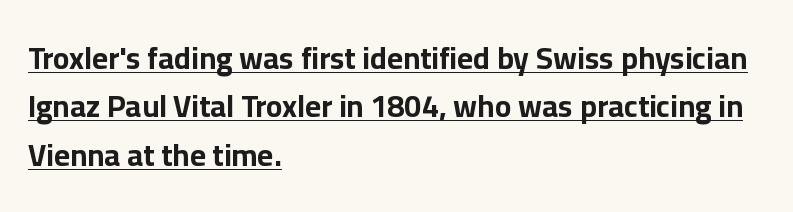
{"serif": "no", "italic": "no", "bold": "yes", "weight": "bold", "width": "normal", "stroke_contrast": "low", "x_height": "medium", "monospaced": "no", "underline": "yes", "align": "left", "line_spacing": "normal", "line_spacing_ratio": 1.56, "letter_spacing": "normal", "letter_spacing_em": 0.0, "glyph_px": 31}
